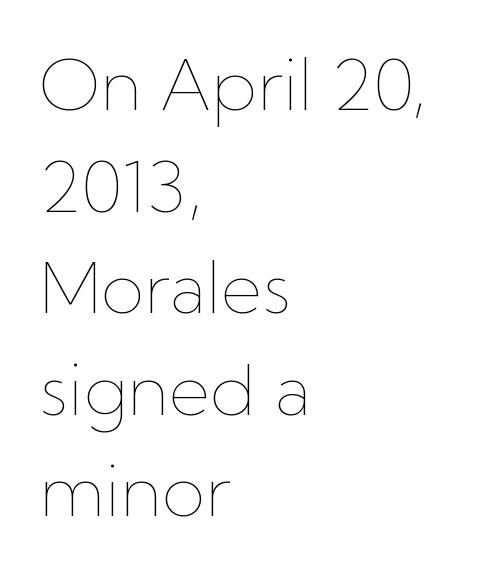
{"italic": "no", "bold": "no", "weight": "thin", "width": "normal", "stroke_contrast": "low", "x_height": "medium", "monospaced": "no", "underline": "no", "align": "left", "line_spacing": "normal", "line_spacing_ratio": 1.43, "letter_spacing": "normal", "letter_spacing_em": 0.0, "glyph_px": 71}
